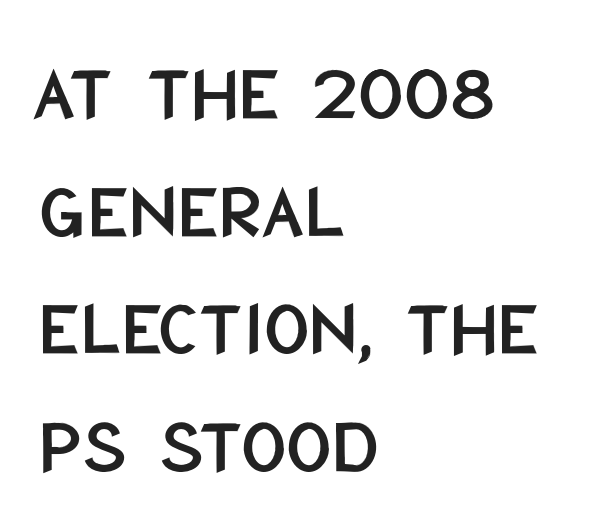
Q: Is the text italic (slanted)? A: No, it is upright.
Q: Is the typeface a serif or a sans-serif typeface? A: Sans-serif.
Q: Is the text underlined? A: No.
Q: How is the paragraph aligned? A: Left-aligned.
Q: Is the spacing between letters normal or unusually wide? A: Normal.
Q: Is the spacing between lines tight, normal or loose? A: Normal.
Q: Width (condensed, normal, or wide)? A: Condensed.
Q: Stroke contrast? A: Low.
Q: x-height? A: Large.
Q: Monospaced? A: No.
